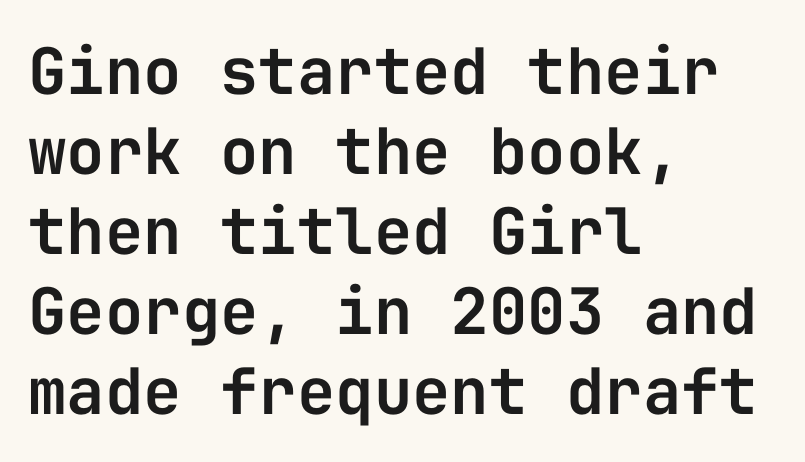
Letter spacing: default. Note the uniform advance width — an 'i' takes as much space as an 'm'. Line beginnings align vertically; line endings do not. Summary of vertical rhythm: regular, with standard interline spacing.
